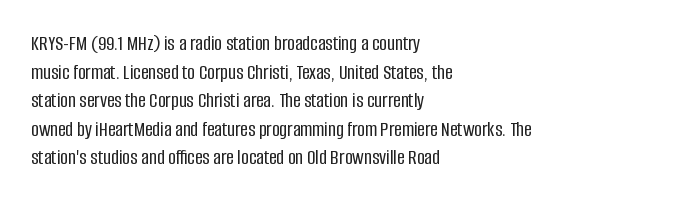
Q: Is the text italic (slanted)? A: No, it is upright.
Q: Is the text underlined? A: No.
Q: How is the paragraph aligned? A: Left-aligned.
Q: Is the spacing between letters normal or unusually wide? A: Normal.
Q: Is the spacing between lines tight, normal or loose? A: Normal.
